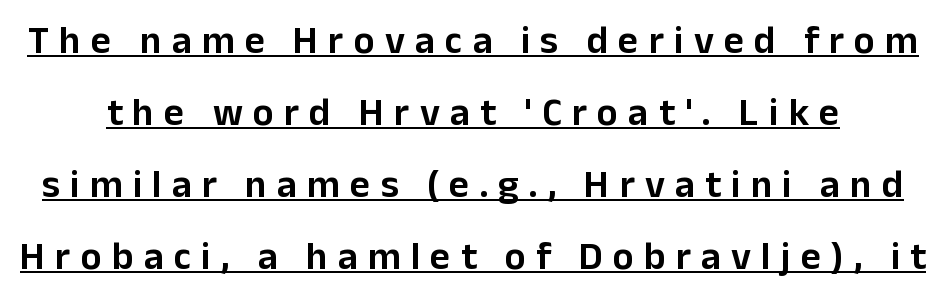
Q: Is the text italic (slanted)? A: No, it is upright.
Q: Is the typeface a serif or a sans-serif typeface? A: Sans-serif.
Q: Is the text underlined? A: Yes.
Q: Is the spacing between letters normal or unusually wide? A: Unusually wide.
Q: Width (condensed, normal, or wide)? A: Normal.
Q: Stroke contrast? A: Low.
Q: x-height? A: Medium.
Q: Monospaced? A: No.
